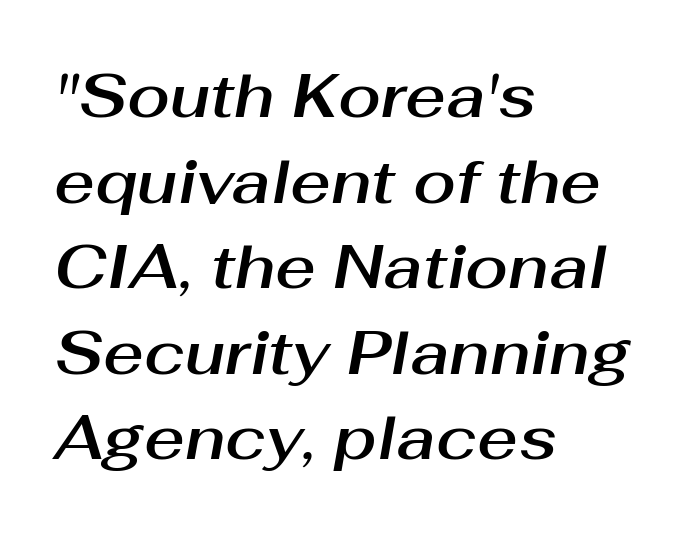
The image shows 62 px text type, italic (leaning right); set left-aligned, normal line spacing (1.38x), normal letter spacing, not underlined; medium stroke contrast and a medium x-height.
